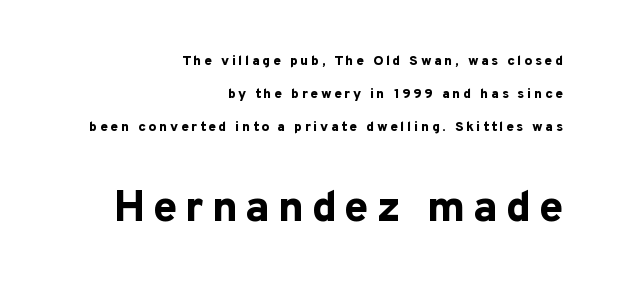
This is sans-serif lettering, the kind often seen on screens and signage. Varying glyph widths throughout — classic text-font behaviour. This rendering uses right alignment, leaving the left contour irregular. It's the straight-up-and-down kind of type. In terms of weight, the rendering is a true, heavy bold.
